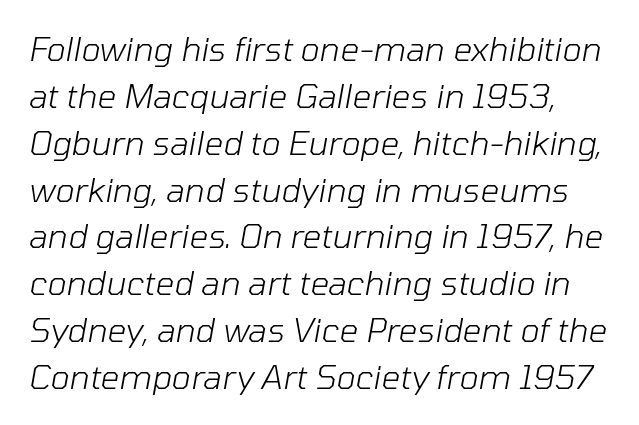
The image shows 33 px light type, italic (leaning right); set normal line spacing (1.42x), normal letter spacing, not underlined; low stroke contrast and a medium x-height.
